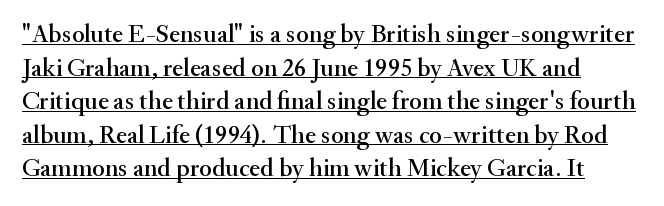
{"italic": "no", "underline": "yes", "line_spacing": "normal", "line_spacing_ratio": 1.29, "letter_spacing": "normal", "letter_spacing_em": 0.0, "glyph_px": 26}
